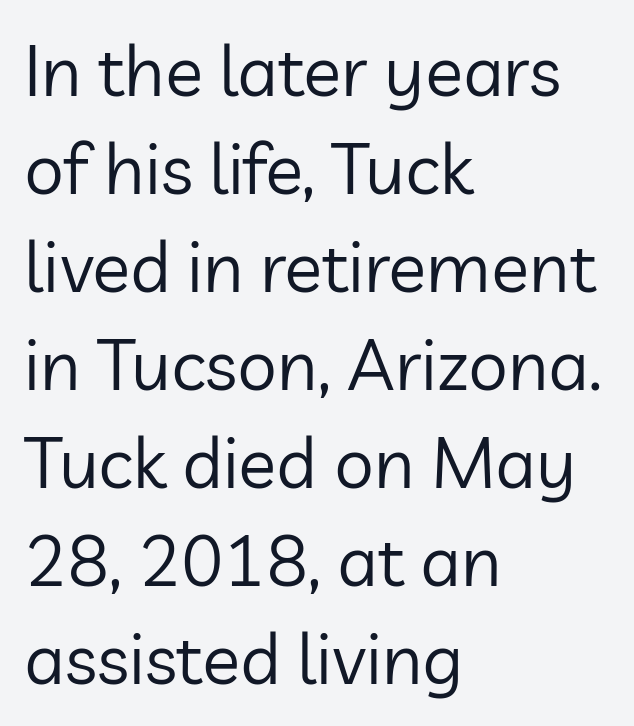
{"serif": "no", "italic": "no", "bold": "no", "weight": "regular", "width": "normal", "stroke_contrast": "low", "x_height": "medium", "monospaced": "no", "underline": "no", "align": "left", "line_spacing": "normal", "line_spacing_ratio": 1.38, "letter_spacing": "normal", "letter_spacing_em": 0.0, "glyph_px": 71}
